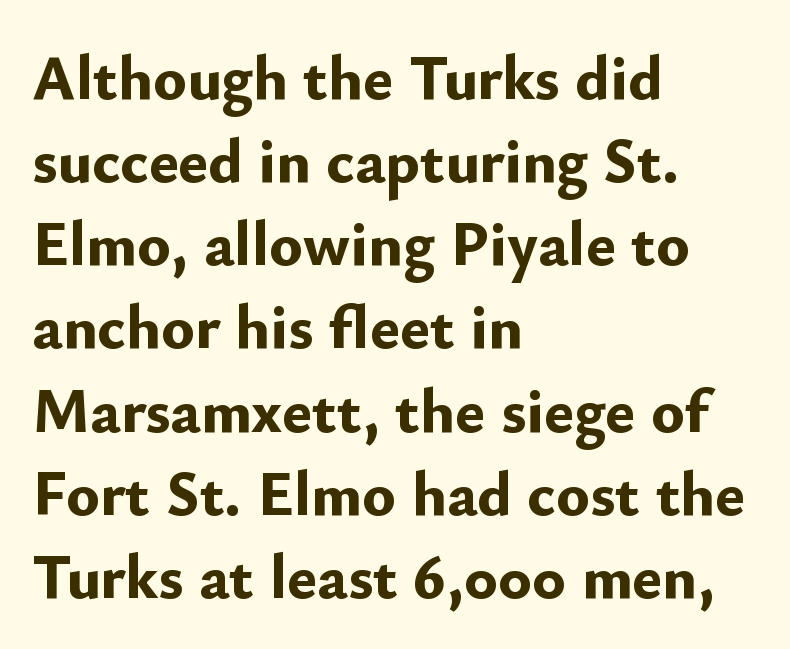
Q: Is the text bold? A: Yes.
Q: Is the text italic (slanted)? A: No, it is upright.
Q: Is the typeface a serif or a sans-serif typeface? A: Sans-serif.
Q: Is the text underlined? A: No.
Q: How is the paragraph aligned? A: Left-aligned.
Q: Is the spacing between letters normal or unusually wide? A: Normal.
Q: Is the spacing between lines tight, normal or loose? A: Normal.
Q: Width (condensed, normal, or wide)? A: Normal.
Q: Stroke contrast? A: Low.
Q: x-height? A: Small.
Q: Monospaced? A: No.
